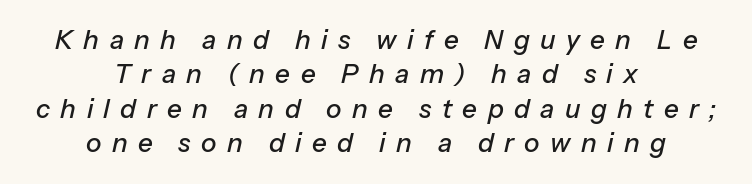
Q: Is the text italic (slanted)? A: Yes, it leans right by about 13 degrees.
Q: Is the text underlined? A: No.
Q: How is the paragraph aligned? A: Centered.
Q: Is the spacing between letters normal or unusually wide? A: Unusually wide.
Q: Is the spacing between lines tight, normal or loose? A: Normal.
